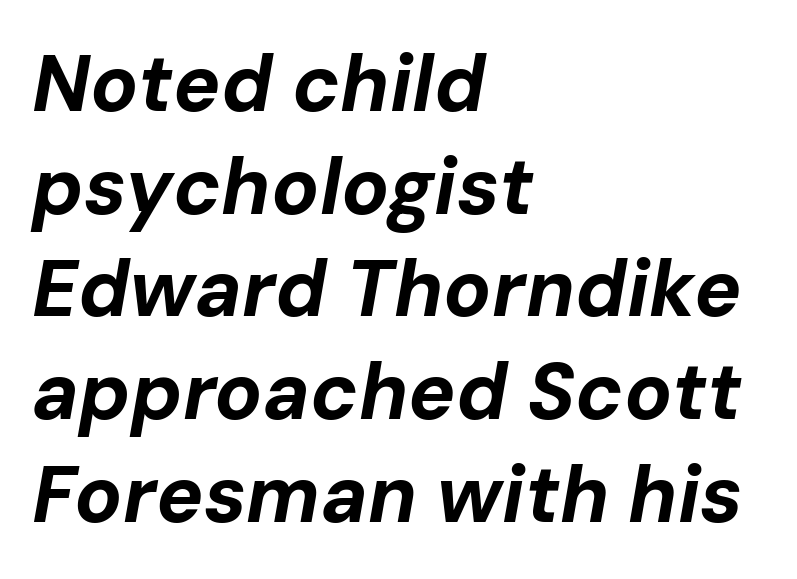
Q: Is the text bold? A: Yes.
Q: Is the text italic (slanted)? A: Yes, it leans right by about 10 degrees.
Q: Is the text underlined? A: No.
Q: How is the paragraph aligned? A: Left-aligned.
Q: Is the spacing between letters normal or unusually wide? A: Normal.
Q: Is the spacing between lines tight, normal or loose? A: Normal.
Q: Width (condensed, normal, or wide)? A: Normal.
Q: Stroke contrast? A: Low.
Q: x-height? A: Medium.
Q: Monospaced? A: No.
